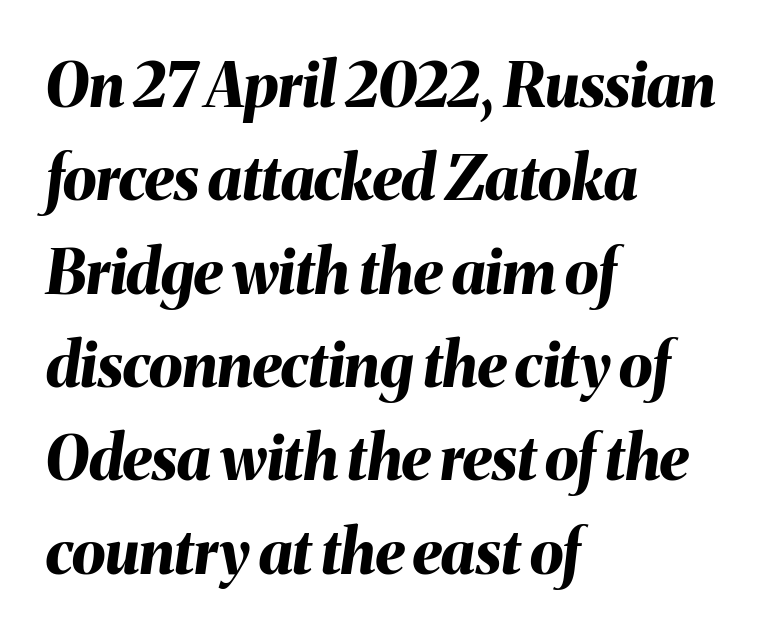
Emphasis by weight is at full strength: bold. Visually the block forms a straight wall on the left and a jagged coastline on the right. The lettering tilts uniformly, giving the passage an italic look. Each letter keeps its own natural width here, so spacing adapts to shape. The designer left line spacing at the default.
